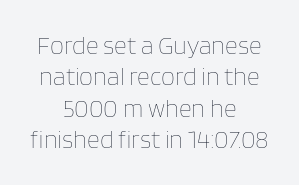
Q: Is the text bold? A: No.
Q: Is the text italic (slanted)? A: No, it is upright.
Q: Is the text underlined? A: No.
Q: How is the paragraph aligned? A: Centered.
Q: Is the spacing between letters normal or unusually wide? A: Normal.
Q: Is the spacing between lines tight, normal or loose? A: Normal.
